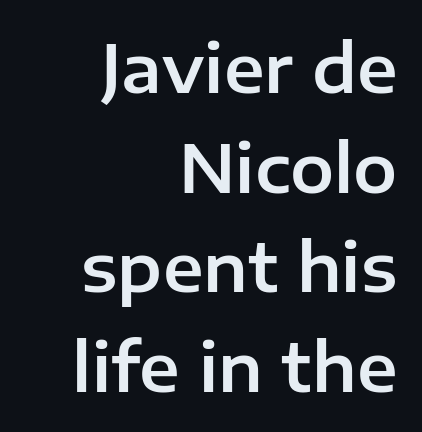
The type is set solid horizontally, with unmodified tracking. The paragraph shown leans on its right margin. This is sans-serif lettering, the kind often seen on screens and signage. Nobody drew a line under any word here. Leading: standard. Do the characters align in a grid? No, the font is proportional.
